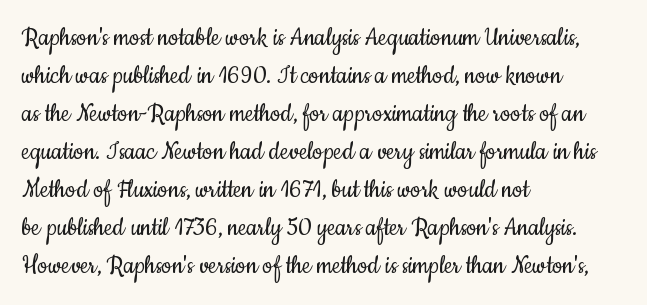
If you measured baseline to baseline, you'd find a middling distance. The ragged edge is on the right, which tells us the setting is flush left. This sample has the flowing, uneven cadence of proportional lettering. Bare-footed words on every line. Look at the bottom of the vertical strokes: they stop flat, with no serifs.
